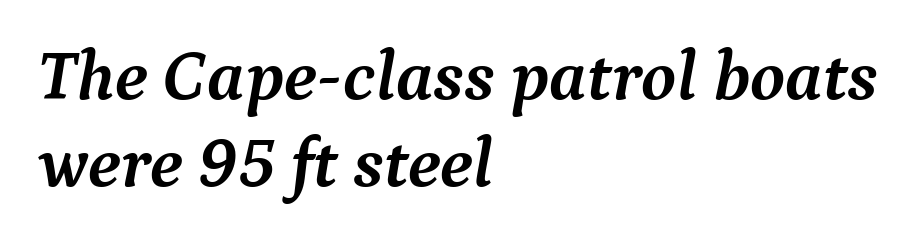
A typesetter would call this zero additional tracking. Pretty heavy lettering here — definitely bold. This sample has the flowing, uneven cadence of proportional lettering. Descenders hang freely into open space.
